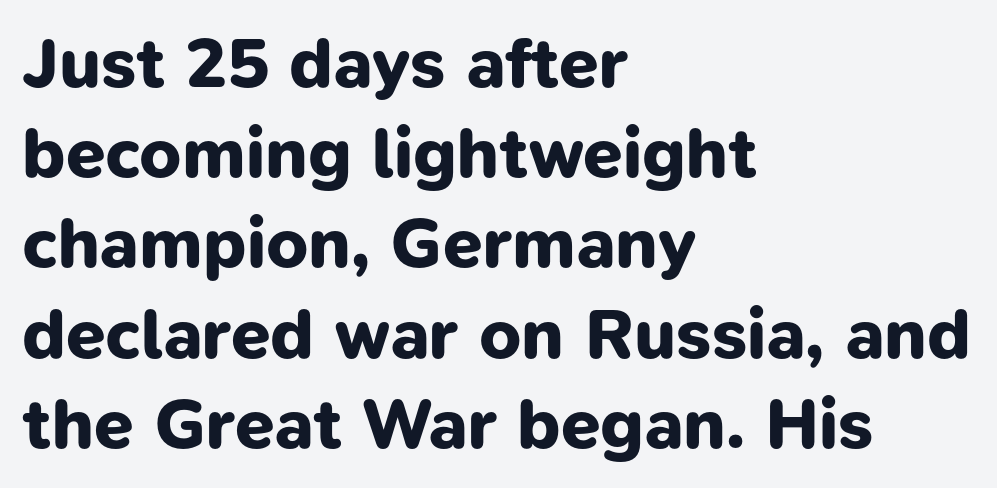
{"serif": "no", "bold": "yes", "weight": "bold", "width": "normal", "stroke_contrast": "low", "x_height": "medium", "monospaced": "no", "underline": "no", "align": "left", "line_spacing": "normal", "line_spacing_ratio": 1.27, "letter_spacing": "normal", "letter_spacing_em": 0.0, "glyph_px": 71}
